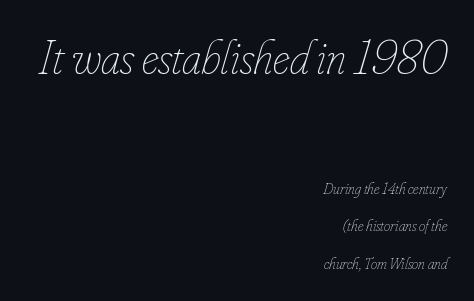
Q: Is the text bold? A: No.
Q: Is the text italic (slanted)? A: Yes, it leans right by about 16 degrees.
Q: Is the text underlined? A: No.
Q: How is the paragraph aligned? A: Right-aligned.
Q: Is the spacing between letters normal or unusually wide? A: Normal.
Q: Is the spacing between lines tight, normal or loose? A: Loose.
Q: Which block of text is set in a larger size, the first (top) or the second (bottom)? A: The first (top) one.
Q: Width (condensed, normal, or wide)? A: Condensed.
Q: Stroke contrast? A: Low.
Q: x-height? A: Small.
Q: Monospaced? A: No.
